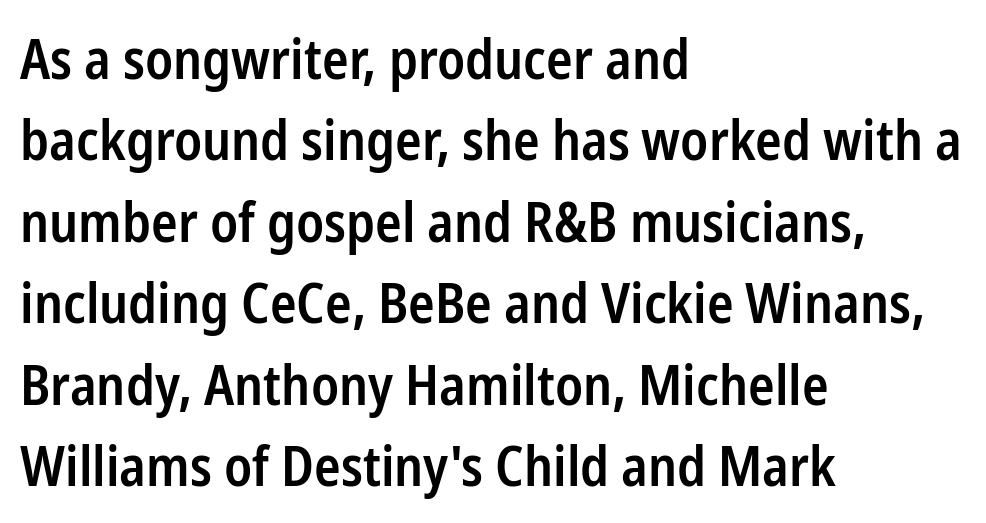
Unlike italic type, these characters show no tilt at all. The rendering uses a moderate line-height, typical for paragraphs. The horizontal fit of the characters is conventional and even. Heft: intermediate — a semibold.
